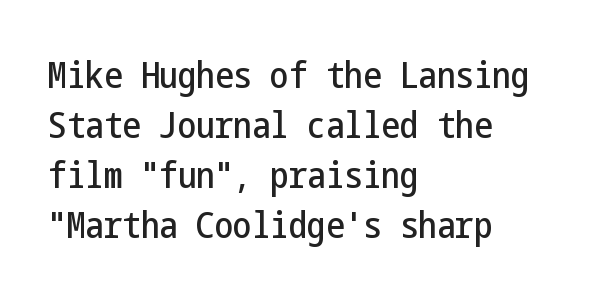
{"serif": "no", "italic": "no", "width": "condensed", "stroke_contrast": "low", "x_height": "medium", "underline": "no", "align": "left", "line_spacing": "normal", "line_spacing_ratio": 1.35, "letter_spacing": "normal", "letter_spacing_em": 0.0, "glyph_px": 37}
